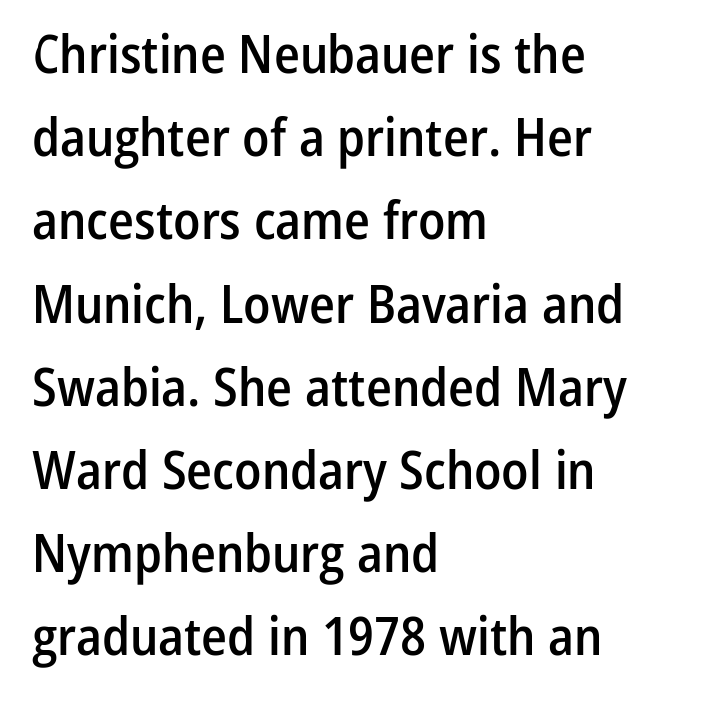
Q: Is the text bold? A: Semi-bold.
Q: Is the text italic (slanted)? A: No, it is upright.
Q: Is the typeface a serif or a sans-serif typeface? A: Sans-serif.
Q: Is the text underlined? A: No.
Q: How is the paragraph aligned? A: Left-aligned.
Q: Is the spacing between letters normal or unusually wide? A: Normal.
Q: Is the spacing between lines tight, normal or loose? A: Normal.
Q: Width (condensed, normal, or wide)? A: Condensed.
Q: Stroke contrast? A: Low.
Q: x-height? A: Medium.
Q: Monospaced? A: No.
